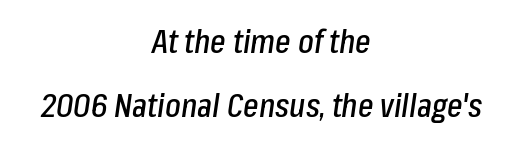
The image shows 33 px condensed type, italic (leaning right); set centered, loose line spacing (1.93x), normal letter spacing, not underlined; low stroke contrast and a medium x-height.
